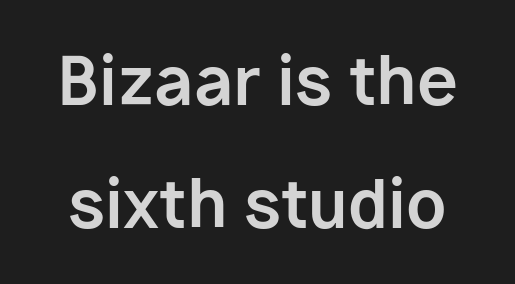
Q: Is the text bold? A: Yes.
Q: Is the text italic (slanted)? A: No, it is upright.
Q: Is the typeface a serif or a sans-serif typeface? A: Sans-serif.
Q: Is the text underlined? A: No.
Q: Is the spacing between letters normal or unusually wide? A: Normal.
Q: Width (condensed, normal, or wide)? A: Normal.
Q: Stroke contrast? A: Low.
Q: x-height? A: Medium.
Q: Monospaced? A: No.
